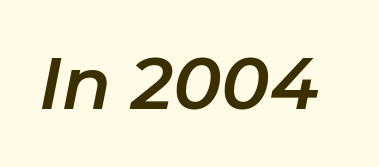
Letter spacing: default. Proportional: the letters do not fall into vertical columns. The area under the type is left untouched. A typesetter would mark this as italic.
